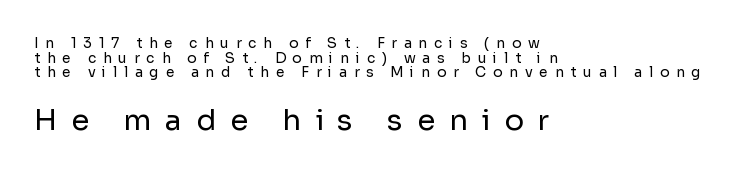
The image shows 29 px regular-weight sans-serif type, upright; set left-aligned, tight line spacing (1.04x), unusually wide letter spacing (+0.48 em), not underlined; the second (bottom) block is 2.07x larger; low stroke contrast and a medium x-height.
